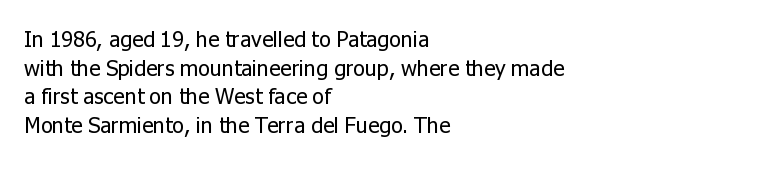
Check the space under the baseline: it is left empty. Characters follow at the spacing the type designer built in. These glyphs show unthickened strokes, regular width or finer. This is the regular roman posture of the typeface. A typesetter would call this leading conventional body-copy spacing. The compositor pushed each line to the left boundary.
